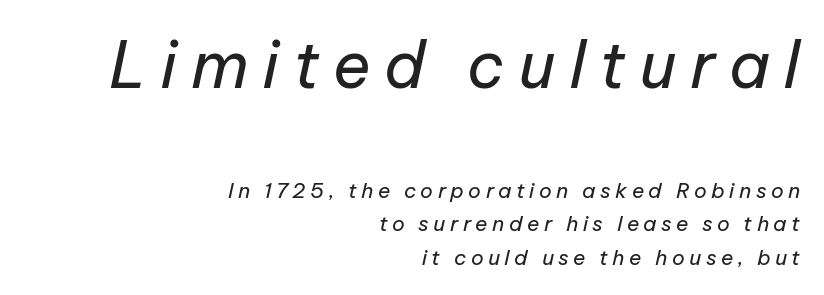
Q: Is the text bold? A: No.
Q: Is the text italic (slanted)? A: Yes, it leans right by about 12 degrees.
Q: Is the text underlined? A: No.
Q: How is the paragraph aligned? A: Right-aligned.
Q: Is the spacing between letters normal or unusually wide? A: Unusually wide.
Q: Is the spacing between lines tight, normal or loose? A: Normal.
Q: Which block of text is set in a larger size, the first (top) or the second (bottom)? A: The first (top) one.
Q: Width (condensed, normal, or wide)? A: Normal.
Q: Stroke contrast? A: Low.
Q: x-height? A: Medium.
Q: Monospaced? A: No.
